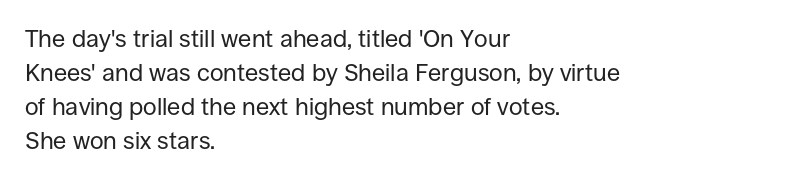
Q: Is the text bold? A: No.
Q: Is the text italic (slanted)? A: No, it is upright.
Q: Is the text underlined? A: No.
Q: How is the paragraph aligned? A: Left-aligned.
Q: Is the spacing between letters normal or unusually wide? A: Normal.
Q: Is the spacing between lines tight, normal or loose? A: Normal.
